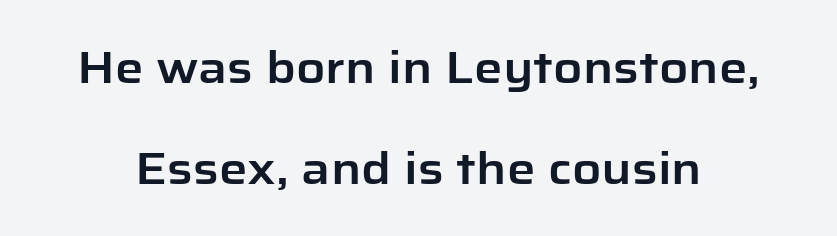
The passage shown is not underscored anywhere. Whoever set this chose breathing room over compactness in the vertical rhythm. Do the characters align in a grid? No, the font is proportional. Default kerning and tracking; the words read as compact shapes. Each letter's strokes conclude bluntly, with no projecting serifs. Rendered with straight, roman letterforms.
